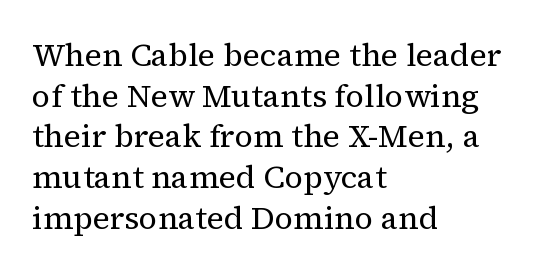
Old-style or modern, the face here clearly has serifs. Leftover space on each line is placed entirely after the last word. The line texture is even and compact thanks to regular tracking. It's the straight-up-and-down kind of type.
